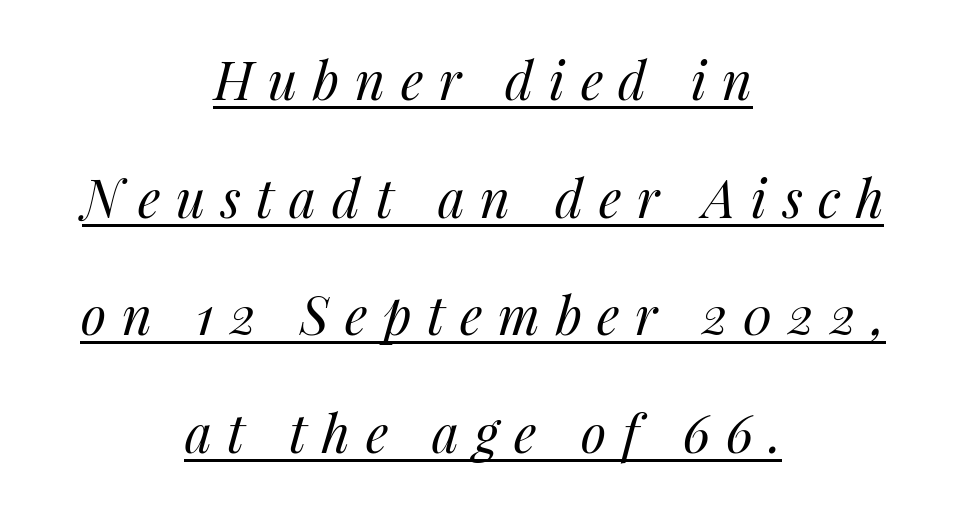
The image shows 52 px regular-weight type, italic (leaning right); set centered, loose line spacing (2.26x), unusually wide letter spacing (+0.3 em), underlined; medium stroke contrast and a medium x-height.
